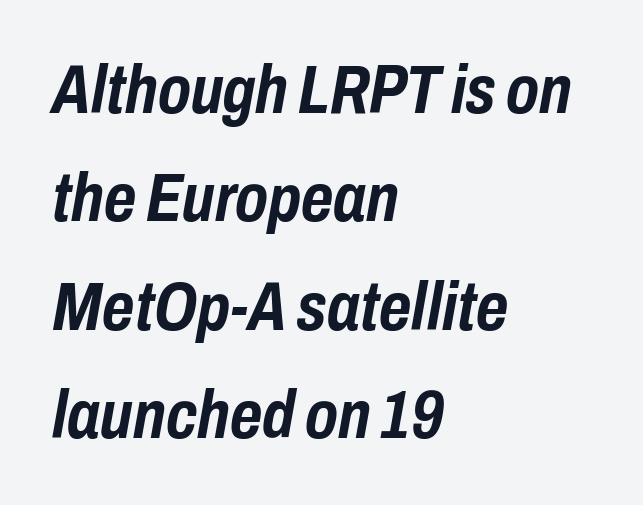
{"italic": "yes", "lean": "right", "slant_degrees": 10, "bold": "yes", "weight": "semibold", "width": "condensed", "stroke_contrast": "low", "x_height": "medium", "monospaced": "no", "underline": "no", "align": "left", "line_spacing": "normal", "line_spacing_ratio": 1.57, "letter_spacing": "normal", "letter_spacing_em": 0.0, "glyph_px": 69}
